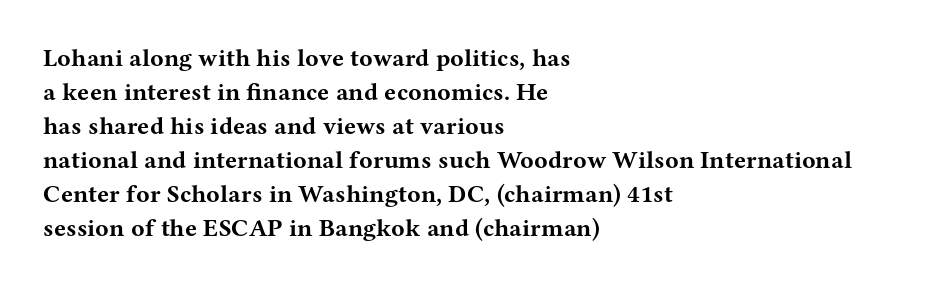
Just letters on the line, the space beneath them empty. No italicization has been applied; the sample stays upright. The rows are spaced the way most documents space them. The glyphs have the mass of a bold cut. Look at the tracking — it's just the regular setting, nothing added. Each line starts at the same left margin while the right side varies.
